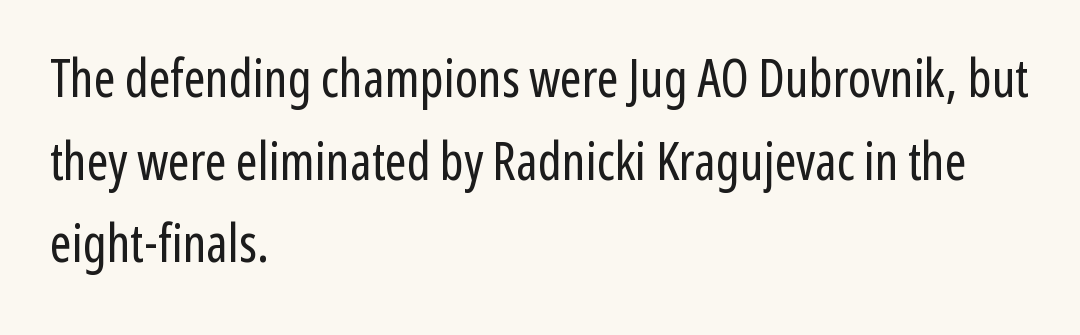
{"serif": "no", "italic": "no", "bold": "no", "weight": "regular", "width": "condensed", "stroke_contrast": "low", "x_height": "medium", "monospaced": "no", "underline": "no", "align": "left", "line_spacing": "normal", "line_spacing_ratio": 1.59, "letter_spacing": "normal", "letter_spacing_em": 0.0, "glyph_px": 52}
